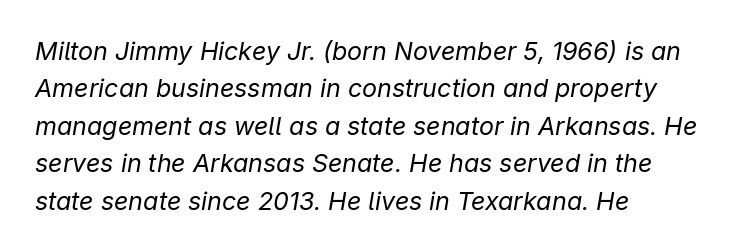
The image shows 25 px text type, italic (leaning right); set left-aligned, normal line spacing (1.5x), normal letter spacing, not underlined.
